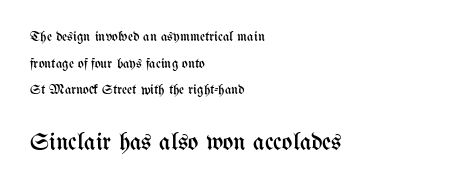
Q: Is the text bold? A: No.
Q: Is the text italic (slanted)? A: No, it is upright.
Q: Is the text underlined? A: No.
Q: How is the paragraph aligned? A: Left-aligned.
Q: Is the spacing between letters normal or unusually wide? A: Normal.
Q: Is the spacing between lines tight, normal or loose? A: Loose.
Q: Which block of text is set in a larger size, the first (top) or the second (bottom)? A: The second (bottom) one.
